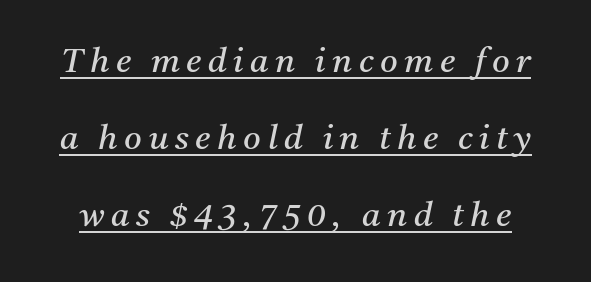
The image shows 34 px regular-weight serif type, italic (leaning right); set loose line spacing (2.27x), underlined; medium stroke contrast and a medium x-height.
